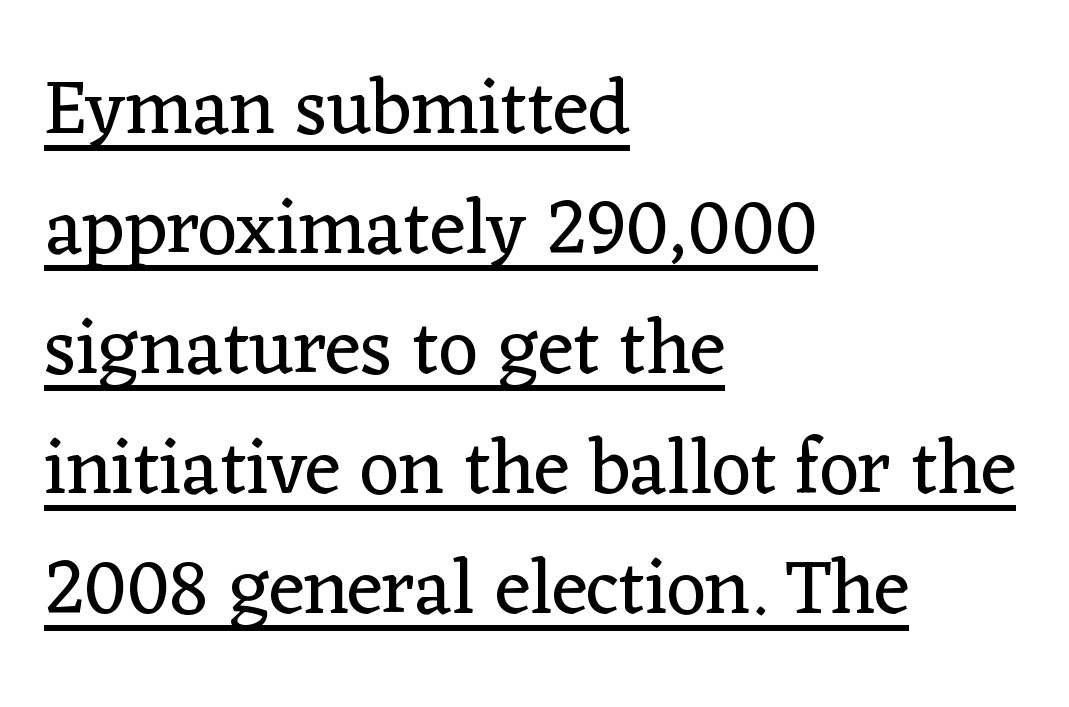
Q: Is the text bold? A: No.
Q: Is the text italic (slanted)? A: No, it is upright.
Q: Is the typeface a serif or a sans-serif typeface? A: Serif.
Q: Is the text underlined? A: Yes.
Q: How is the paragraph aligned? A: Left-aligned.
Q: Is the spacing between letters normal or unusually wide? A: Normal.
Q: Is the spacing between lines tight, normal or loose? A: Normal.
Q: Width (condensed, normal, or wide)? A: Normal.
Q: Stroke contrast? A: Low.
Q: x-height? A: Medium.
Q: Monospaced? A: No.
